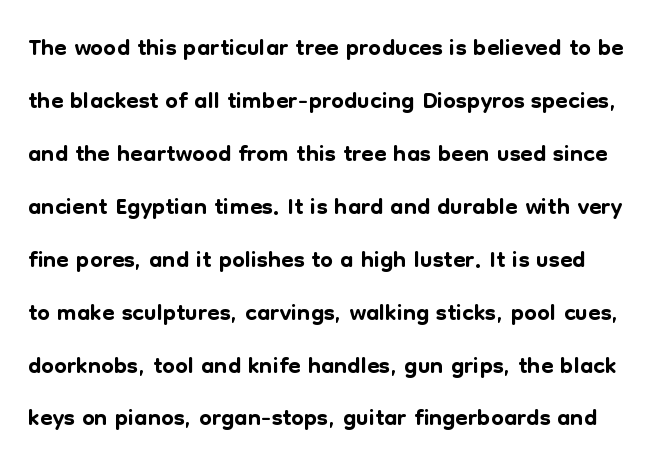
{"serif": "no", "italic": "no", "width": "normal", "stroke_contrast": "low", "x_height": "medium", "monospaced": "no", "underline": "no", "line_spacing": "normal", "line_spacing_ratio": 1.47, "letter_spacing": "normal", "letter_spacing_em": 0.0, "glyph_px": 36}
